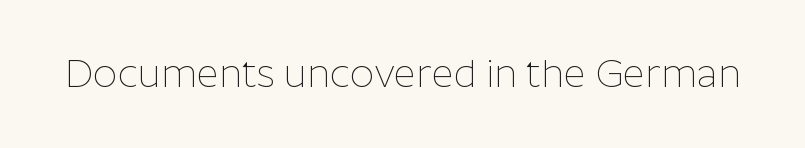
Q: Is the text bold? A: No.
Q: Is the text italic (slanted)? A: No, it is upright.
Q: Is the typeface a serif or a sans-serif typeface? A: Sans-serif.
Q: Is the text underlined? A: No.
Q: Is the spacing between letters normal or unusually wide? A: Normal.
Q: Width (condensed, normal, or wide)? A: Normal.
Q: Stroke contrast? A: Low.
Q: x-height? A: Medium.
Q: Monospaced? A: No.
